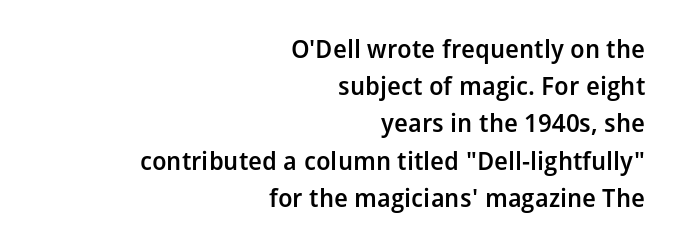
Q: Is the text bold? A: Semi-bold.
Q: Is the text italic (slanted)? A: No, it is upright.
Q: Is the text underlined? A: No.
Q: How is the paragraph aligned? A: Right-aligned.
Q: Is the spacing between letters normal or unusually wide? A: Normal.
Q: Is the spacing between lines tight, normal or loose? A: Normal.
